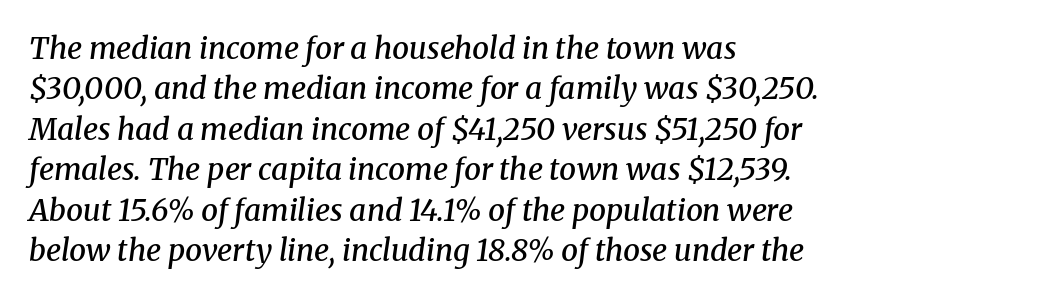
The image shows 30 px semibold serif type, italic (leaning right); set left-aligned, normal line spacing (1.35x), normal letter spacing, not underlined; medium stroke contrast and a medium x-height.
